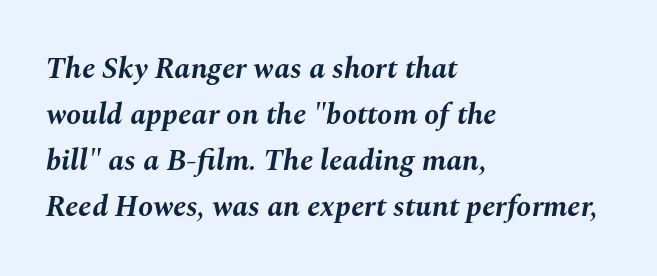
{"italic": "yes", "lean": "right", "slant_degrees": 10, "bold": "yes", "weight": "bold", "width": "normal", "stroke_contrast": "medium", "x_height": "medium", "monospaced": "no", "underline": "no", "align": "left", "line_spacing": "normal", "line_spacing_ratio": 1.53, "letter_spacing": "normal", "letter_spacing_em": 0.0, "glyph_px": 30}
